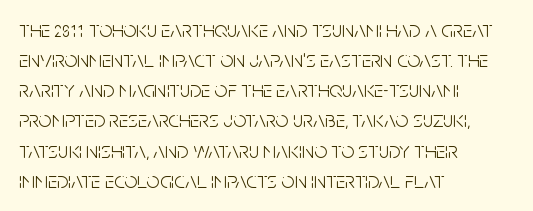
Q: Is the text bold? A: No.
Q: Is the text italic (slanted)? A: No, it is upright.
Q: Is the text underlined? A: No.
Q: How is the paragraph aligned? A: Left-aligned.
Q: Is the spacing between letters normal or unusually wide? A: Normal.
Q: Is the spacing between lines tight, normal or loose? A: Normal.
